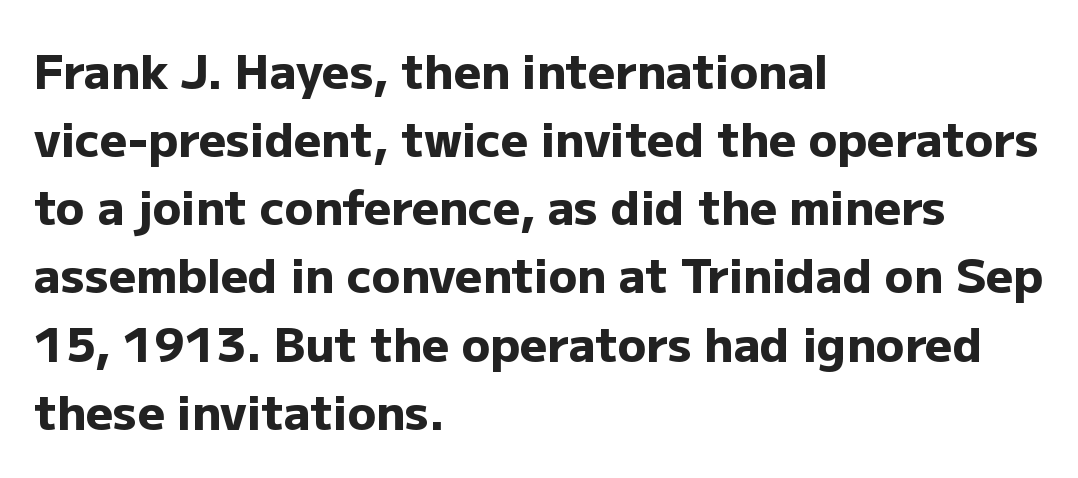
Compared with an ordinary text face, these strokes are far heavier — a full bold. The text was rendered using a sans face with plain stroke endings. All the whitespace from short lines collects on the right. The type sits square on the baseline with zero lean. The rendering uses a moderate line-height, typical for paragraphs.
